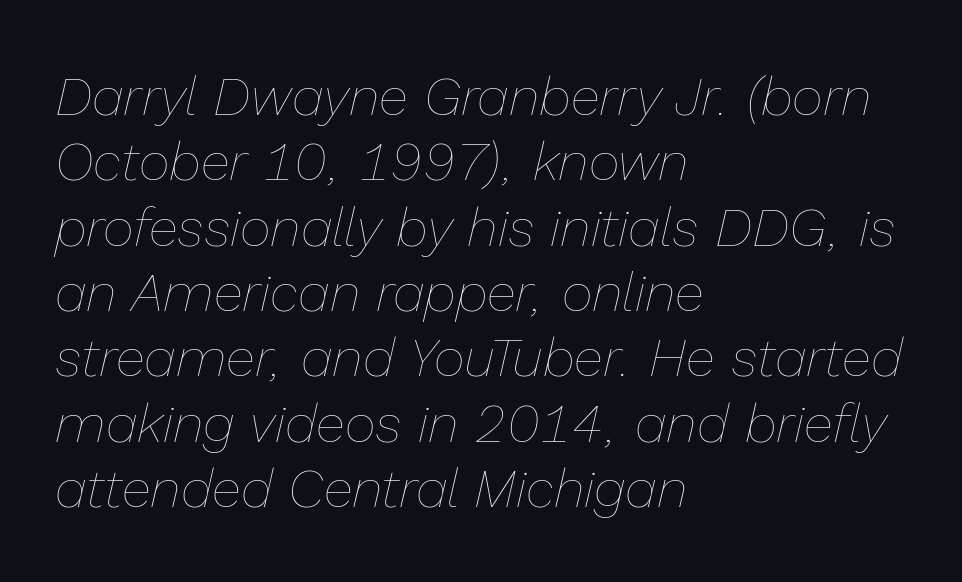
{"italic": "yes", "lean": "right", "slant_degrees": 13, "bold": "no", "weight": "thin", "width": "normal", "stroke_contrast": "low", "x_height": "medium", "monospaced": "no", "underline": "no", "align": "left", "line_spacing_ratio": 1.21, "letter_spacing": "normal", "letter_spacing_em": 0.0, "glyph_px": 54}
